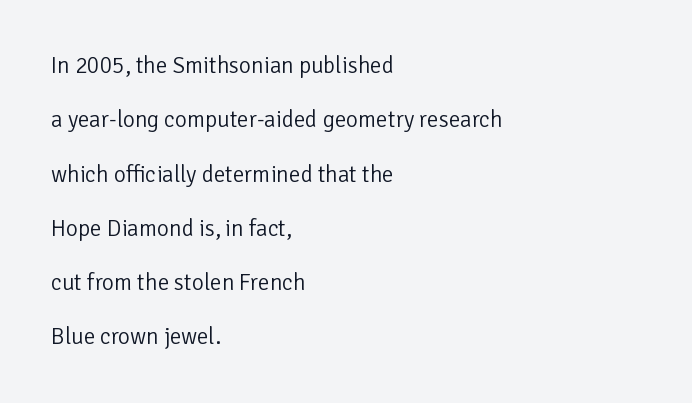
The image shows 23 px text type, upright; set left-aligned, loose line spacing (2.36x), normal letter spacing, not underlined.
